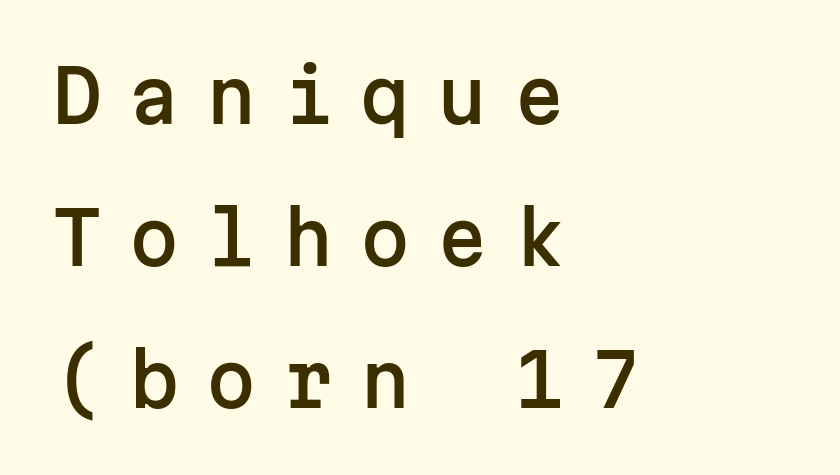
Quick note: interline space is abundant. This rendering uses left alignment, leaving the right contour irregular. The lettering holds an erect, upright posture throughout. Typographically, this falls in the sans-serif category.
